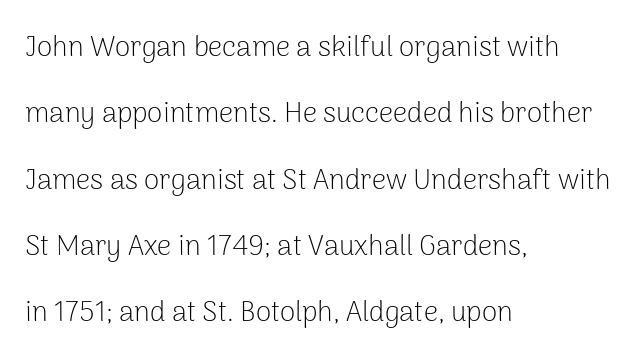
Q: Is the text bold? A: No.
Q: Is the text italic (slanted)? A: No, it is upright.
Q: Is the typeface a serif or a sans-serif typeface? A: Sans-serif.
Q: Is the text underlined? A: No.
Q: How is the paragraph aligned? A: Left-aligned.
Q: Is the spacing between letters normal or unusually wide? A: Normal.
Q: Is the spacing between lines tight, normal or loose? A: Loose.
Q: Width (condensed, normal, or wide)? A: Normal.
Q: Stroke contrast? A: Low.
Q: x-height? A: Medium.
Q: Monospaced? A: No.
